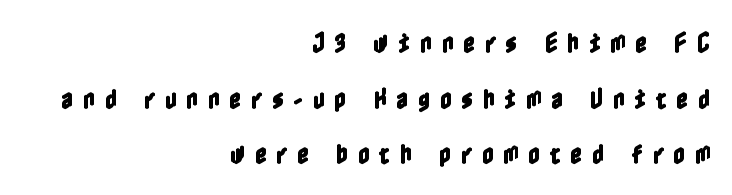
The image shows 23 px text type, upright; set right-aligned, loose line spacing (2.42x), unusually wide letter spacing (+0.42 em), not underlined.
